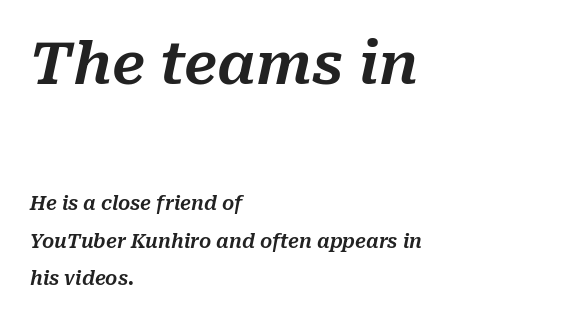
You can tell it's italic because the verticals aren't actually vertical. Do the characters align in a grid? No, the font is proportional. Descenders are the only things crossing below the line. The text block is weighted toward the left margin, trailing off unevenly rightward. The upper block of text is set noticeably larger than the block beneath it. Inter-character spacing is left at the font's built-in metrics.
